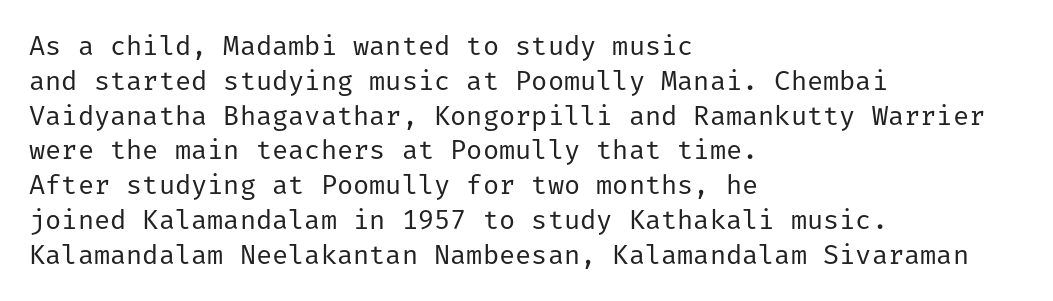
Q: Is the text bold? A: No.
Q: Is the text italic (slanted)? A: No, it is upright.
Q: Is the text underlined? A: No.
Q: How is the paragraph aligned? A: Left-aligned.
Q: Is the spacing between letters normal or unusually wide? A: Normal.
Q: Is the spacing between lines tight, normal or loose? A: Normal.
